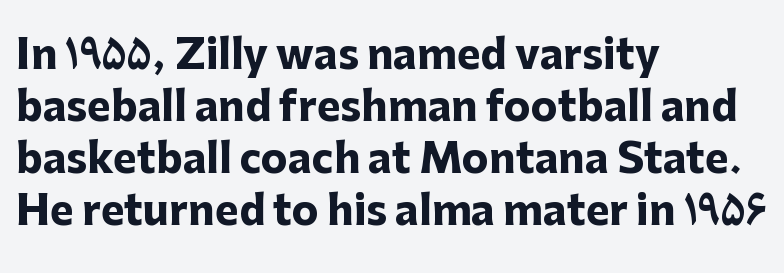
The image shows 40 px heavy sans-serif type, upright; set left-aligned, normal line spacing (1.3x), normal letter spacing, not underlined; low stroke contrast and a medium x-height.
